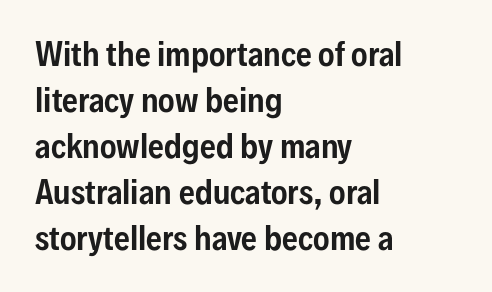
Q: Is the text italic (slanted)? A: No, it is upright.
Q: Is the typeface a serif or a sans-serif typeface? A: Sans-serif.
Q: Is the text underlined? A: No.
Q: How is the paragraph aligned? A: Left-aligned.
Q: Is the spacing between letters normal or unusually wide? A: Normal.
Q: Is the spacing between lines tight, normal or loose? A: Normal.
Q: Width (condensed, normal, or wide)? A: Condensed.
Q: Stroke contrast? A: Low.
Q: x-height? A: Medium.
Q: Monospaced? A: No.
